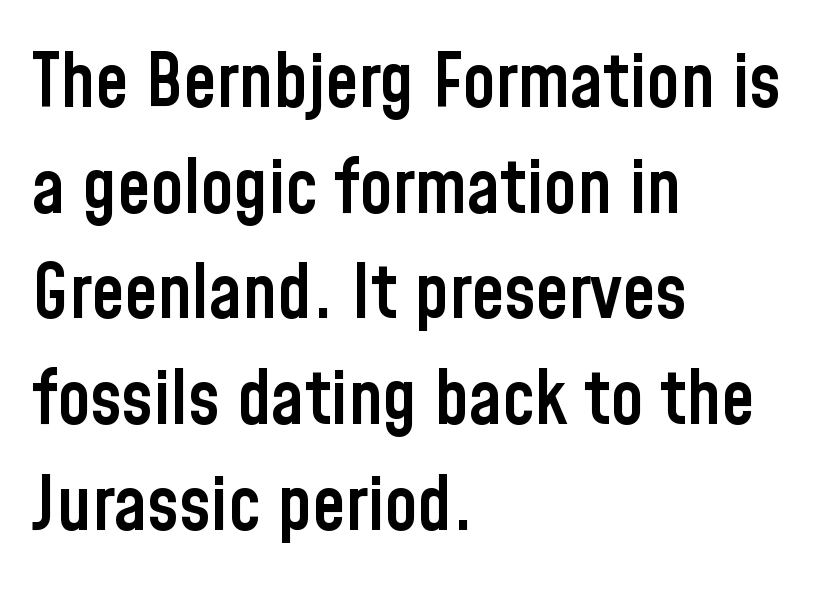
Q: Is the text bold? A: Semi-bold.
Q: Is the text italic (slanted)? A: No, it is upright.
Q: Is the typeface a serif or a sans-serif typeface? A: Sans-serif.
Q: Is the text underlined? A: No.
Q: How is the paragraph aligned? A: Left-aligned.
Q: Is the spacing between letters normal or unusually wide? A: Normal.
Q: Is the spacing between lines tight, normal or loose? A: Normal.
Q: Width (condensed, normal, or wide)? A: Condensed.
Q: Stroke contrast? A: Low.
Q: x-height? A: Medium.
Q: Monospaced? A: No.
